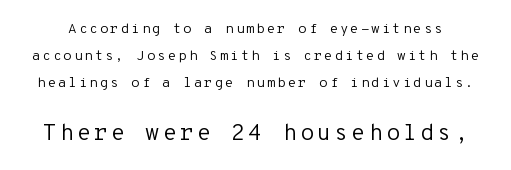
The image shows 23 px text type, upright; set loose line spacing (1.93x), not underlined; the second (bottom) block is 1.64x larger.
